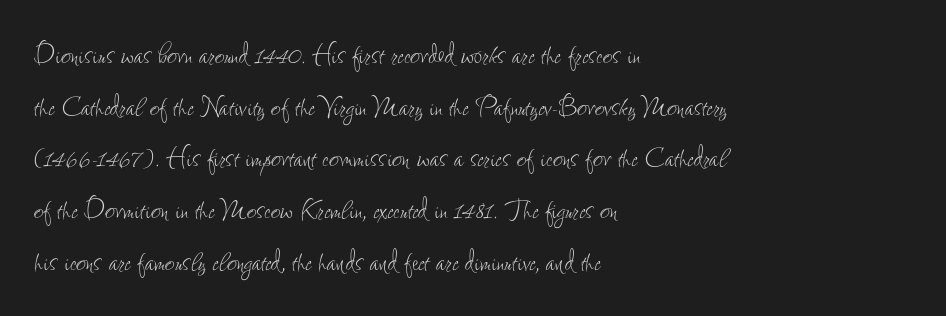
Q: Is the text bold? A: No.
Q: Is the text italic (slanted)? A: Yes.
Q: Is the text underlined? A: No.
Q: How is the paragraph aligned? A: Left-aligned.
Q: Is the spacing between letters normal or unusually wide? A: Normal.
Q: Is the spacing between lines tight, normal or loose? A: Normal.
Q: Width (condensed, normal, or wide)? A: Condensed.
Q: Stroke contrast? A: Low.
Q: x-height? A: Small.
Q: Monospaced? A: No.
